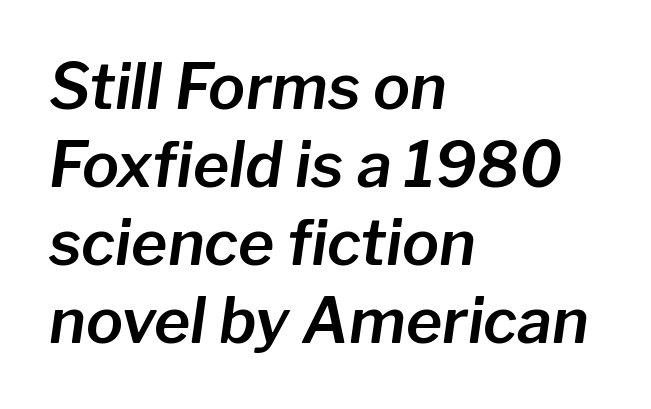
Q: Is the text italic (slanted)? A: Yes, it leans right by about 8 degrees.
Q: Is the text underlined? A: No.
Q: How is the paragraph aligned? A: Left-aligned.
Q: Is the spacing between letters normal or unusually wide? A: Normal.
Q: Is the spacing between lines tight, normal or loose? A: Normal.
Q: Width (condensed, normal, or wide)? A: Normal.
Q: Stroke contrast? A: Low.
Q: x-height? A: Medium.
Q: Monospaced? A: No.
